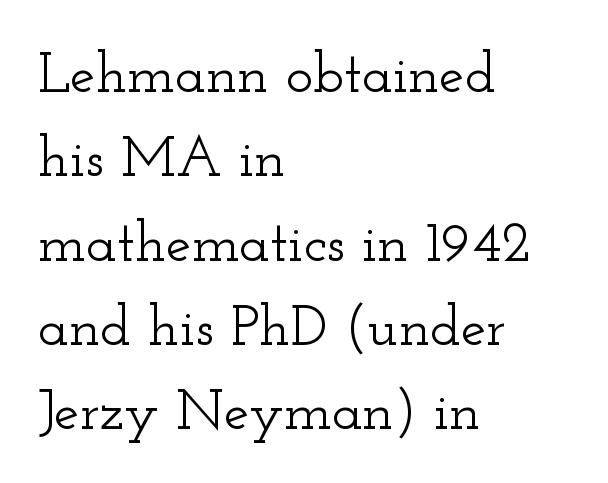
The image shows 57 px wide serif type, upright; set left-aligned, normal line spacing (1.48x), normal letter spacing, not underlined; low stroke contrast and a small x-height.
